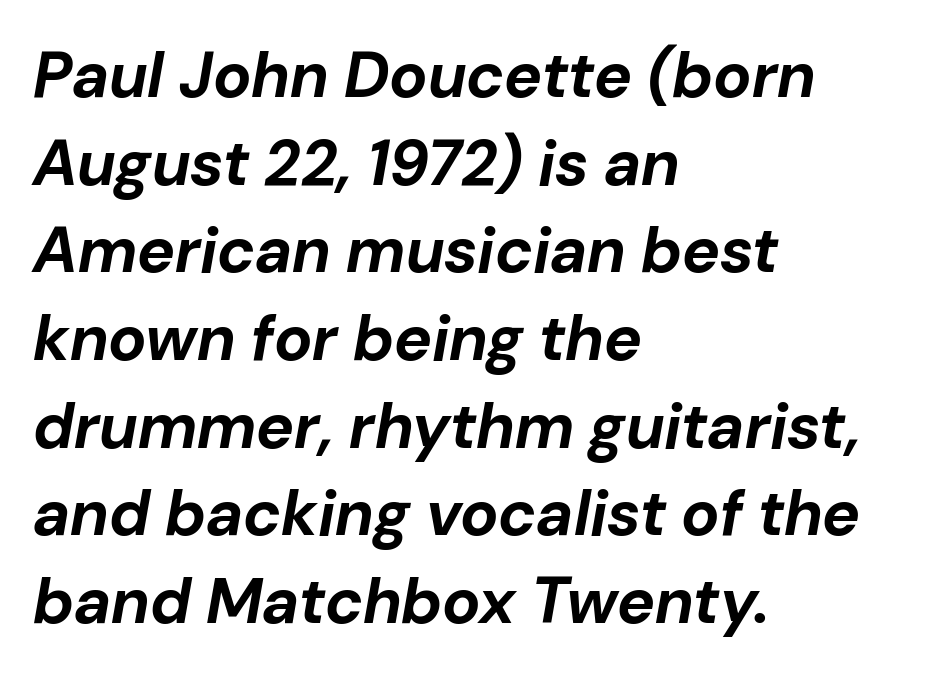
{"italic": "yes", "lean": "right", "slant_degrees": 10, "bold": "yes", "weight": "bold", "width": "normal", "stroke_contrast": "low", "x_height": "medium", "monospaced": "no", "underline": "no", "align": "left", "line_spacing": "normal", "line_spacing_ratio": 1.37, "letter_spacing": "normal", "letter_spacing_em": 0.0, "glyph_px": 64}
